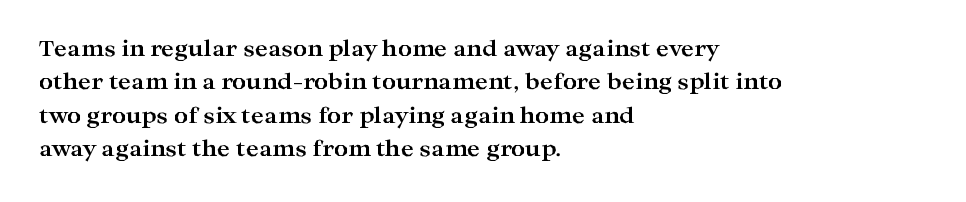
{"italic": "no", "bold": "yes", "underline": "no", "align": "left", "line_spacing": "normal", "line_spacing_ratio": 1.52, "letter_spacing": "normal", "letter_spacing_em": 0.0, "glyph_px": 22}
